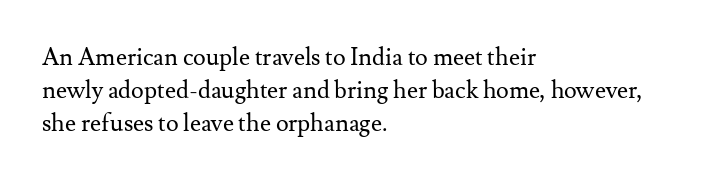
The image shows 24 px text type, upright; set left-aligned, normal line spacing (1.37x), normal letter spacing, not underlined.
